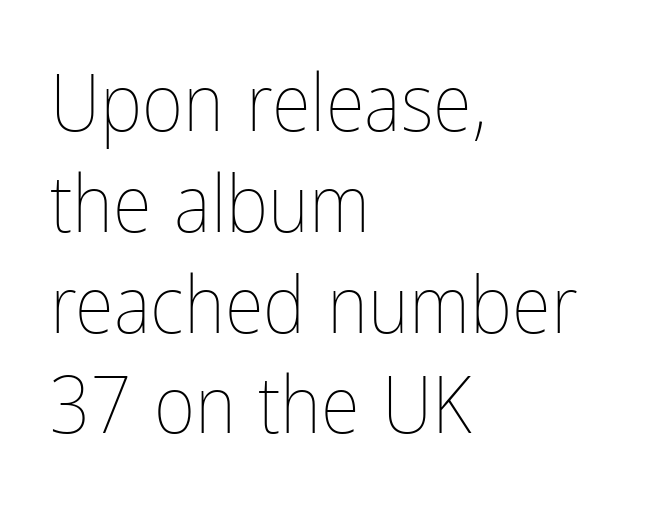
{"italic": "no", "bold": "no", "weight": "thin", "width": "condensed", "stroke_contrast": "low", "x_height": "medium", "monospaced": "no", "underline": "no", "align": "left", "line_spacing": "normal", "line_spacing_ratio": 1.26, "letter_spacing": "normal", "letter_spacing_em": 0.0, "glyph_px": 80}
